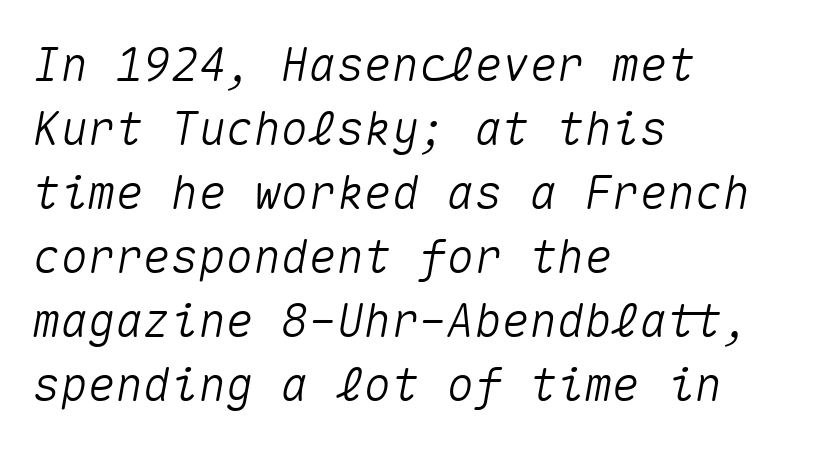
Here the designer chose a console-style face with uniform glyph widths. Check under the words: just untouched page. The block of text has a typical density, with ordinary space between rows. It's the slanting kind of type.
